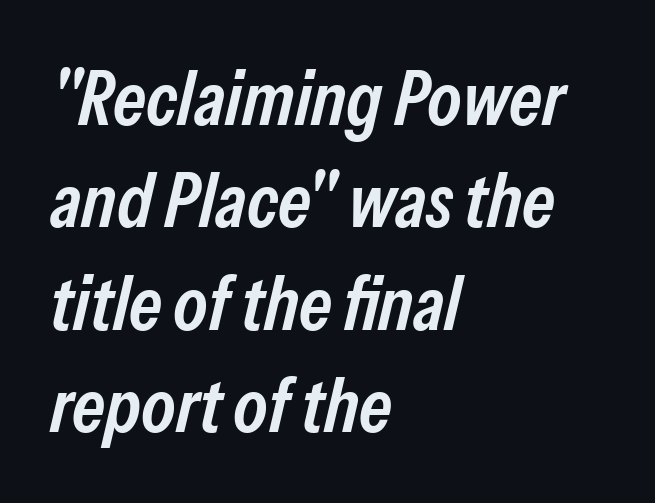
The image shows 77 px semibold, condensed type, italic (leaning right); set left-aligned, normal line spacing (1.33x), normal letter spacing, not underlined; low stroke contrast and a medium x-height.
